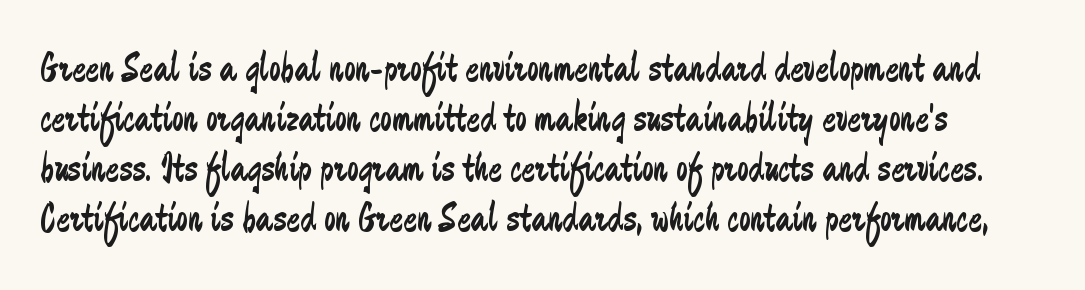
The image shows 41 px regular-weight, condensed sans-serif type; set line spacing 1.22x, normal letter spacing, not underlined; low stroke contrast and a small x-height.
